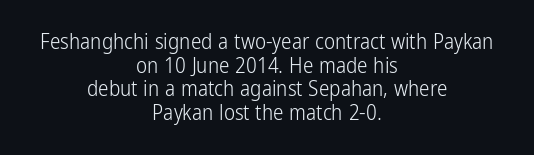
{"italic": "no", "bold": "no", "underline": "no", "align": "center", "line_spacing": "tight", "line_spacing_ratio": 1.12, "letter_spacing": "normal", "letter_spacing_em": 0.0, "glyph_px": 21}
